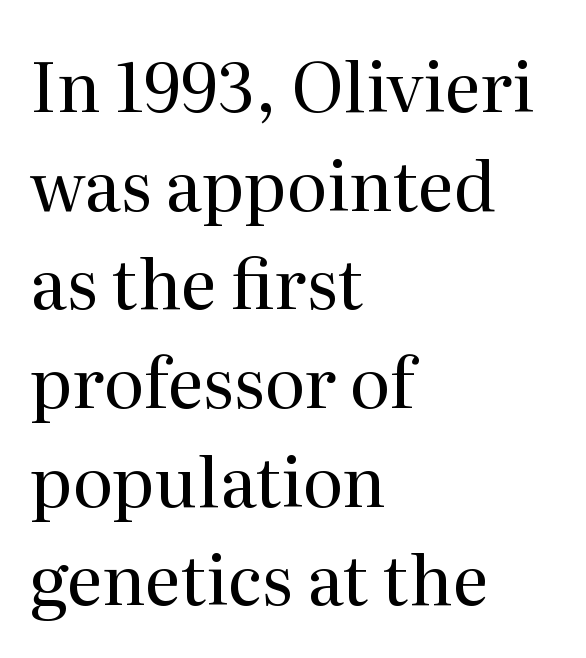
Q: Is the text bold? A: No.
Q: Is the text italic (slanted)? A: No, it is upright.
Q: Is the typeface a serif or a sans-serif typeface? A: Serif.
Q: Is the text underlined? A: No.
Q: How is the paragraph aligned? A: Left-aligned.
Q: Is the spacing between letters normal or unusually wide? A: Normal.
Q: Is the spacing between lines tight, normal or loose? A: Normal.
Q: Width (condensed, normal, or wide)? A: Normal.
Q: Stroke contrast? A: Medium.
Q: x-height? A: Medium.
Q: Monospaced? A: No.
